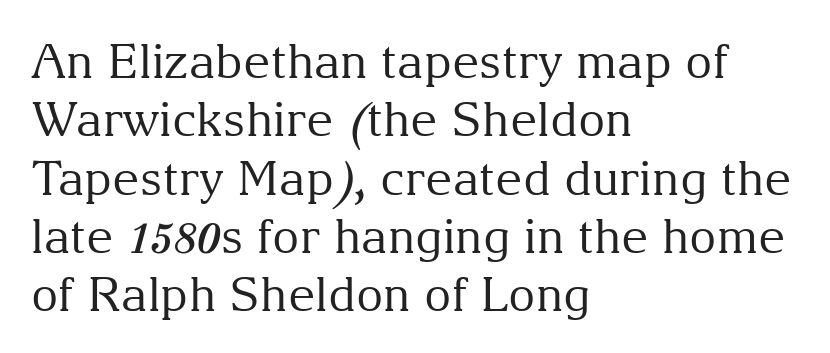
The image shows 47 px regular-weight serif type, upright; set left-aligned, line spacing 1.24x, normal letter spacing, not underlined; medium stroke contrast and a medium x-height.
